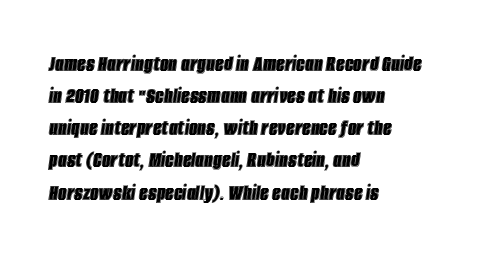
The whole block is typeset with a tilt. Whoever set this chose a conventional vertical rhythm. Nobody touched the tracking dial on this one. Unmarked baselines from the first word to the last. Teacher's note: observe the even left margin — that is flush-left alignment.
